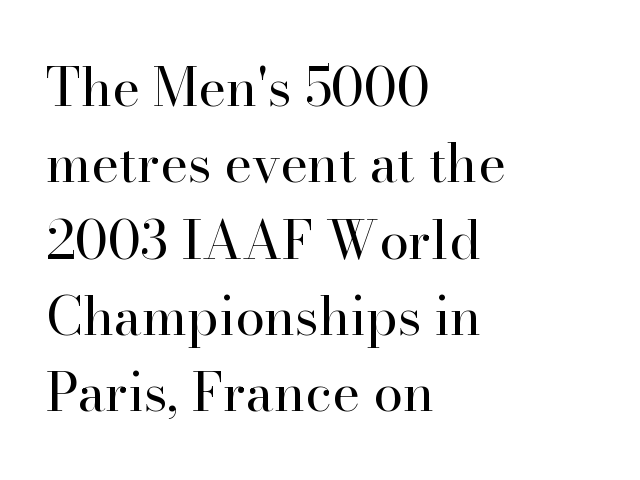
The image shows 53 px regular-weight serif type, upright; set left-aligned, normal line spacing (1.44x), normal letter spacing, not underlined; high stroke contrast and a small x-height.
